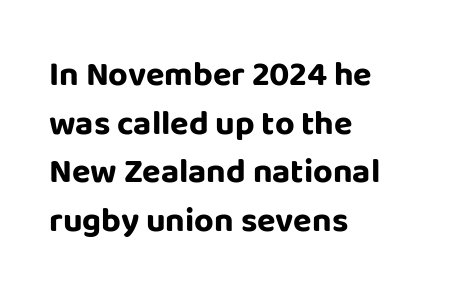
A typesetter would call this leading conventional body-copy spacing. The tracking reads as untouched default to a designer's eye. These lines stack with their left ends in a neat column. Type style note: lacks serifs. Varying glyph widths throughout — classic text-font behaviour. The lettering stays uniformly vertical, giving the passage a roman look.
